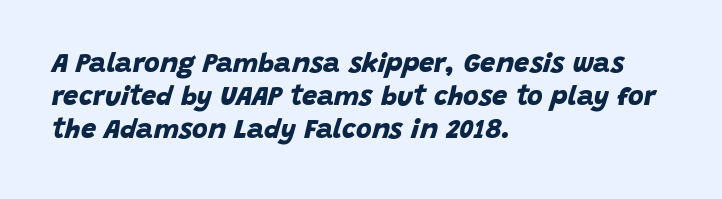
The image shows 27 px bold type; set left-aligned, line spacing 1.23x, normal letter spacing, not underlined.
